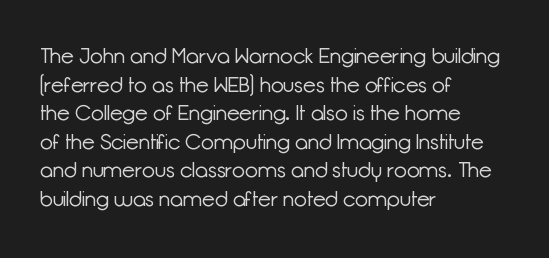
{"italic": "no", "bold": "no", "underline": "no", "align": "left", "line_spacing": "normal", "line_spacing_ratio": 1.36, "letter_spacing": "normal", "letter_spacing_em": 0.0, "glyph_px": 21}
